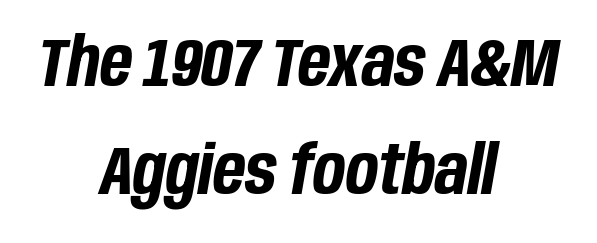
The image shows 67 px bold, condensed type, italic (leaning right); set centered, normal line spacing (1.61x), normal letter spacing, not underlined; low stroke contrast and a large x-height.
